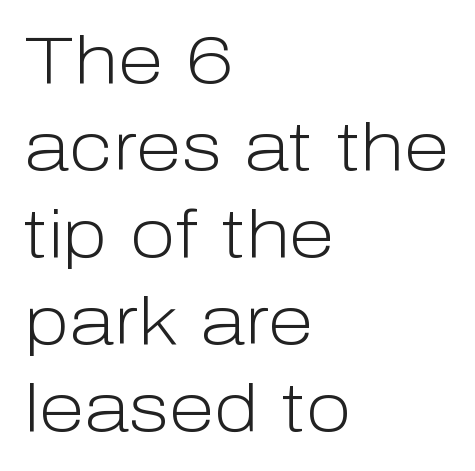
This sample has the flowing, uneven cadence of proportional lettering. A roman cut, with each character standing at attention. The paragraph shown leans on its left margin. Heaviness? Minimal to ordinary, like unemphasized prose. Compared with typical paragraphs, the rows here are spaced about the same. The glyphs in this specimen are sans serif.
